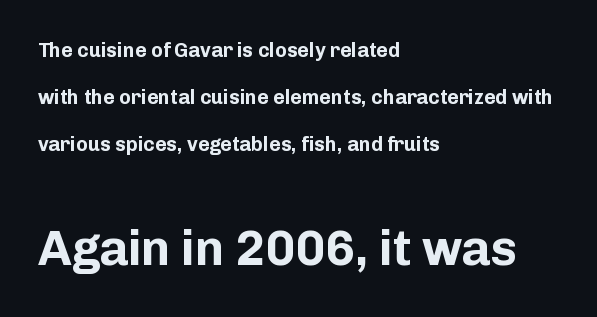
{"serif": "no", "italic": "no", "bold": "yes", "weight": "bold", "width": "normal", "stroke_contrast": "low", "x_height": "medium", "monospaced": "no", "underline": "no", "align": "left", "line_spacing": "loose", "line_spacing_ratio": 2.35, "letter_spacing": "normal", "letter_spacing_em": 0.0, "larger_block": "second", "size_ratio": 2.45, "glyph_px": 49}
